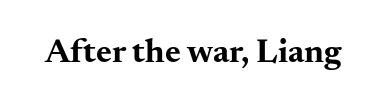
The type is set solid horizontally, with unmodified tracking. This sample has the flowing, uneven cadence of proportional lettering. Bare-footed words on every line. Yep, those are serifs on the letters. This is the regular roman posture of the typeface. Heft: maximum for text — a bold.
